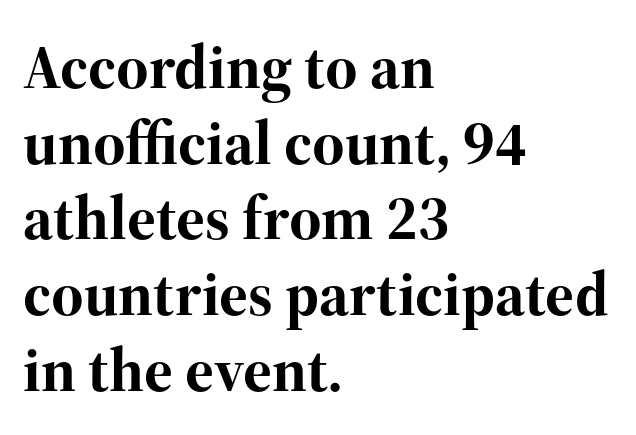
{"serif": "yes", "italic": "no", "bold": "yes", "weight": "bold", "width": "normal", "stroke_contrast": "high", "x_height": "medium", "monospaced": "no", "underline": "no", "align": "left", "line_spacing_ratio": 1.22, "letter_spacing": "normal", "letter_spacing_em": 0.0, "glyph_px": 62}
